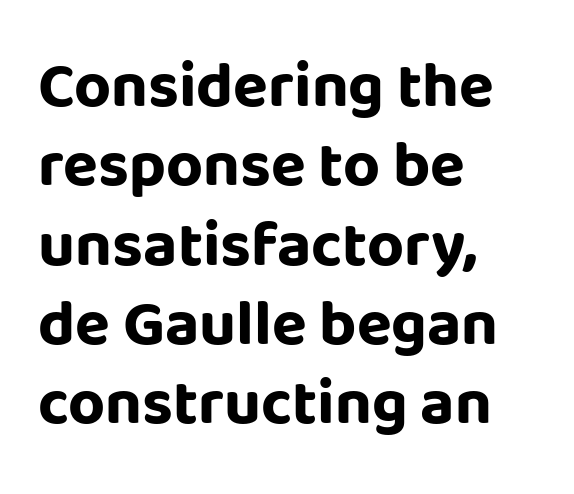
{"serif": "no", "italic": "no", "bold": "yes", "weight": "bold", "width": "normal", "stroke_contrast": "low", "x_height": "large", "monospaced": "no", "underline": "no", "align": "left", "line_spacing_ratio": 1.24, "letter_spacing": "normal", "letter_spacing_em": 0.0, "glyph_px": 64}
